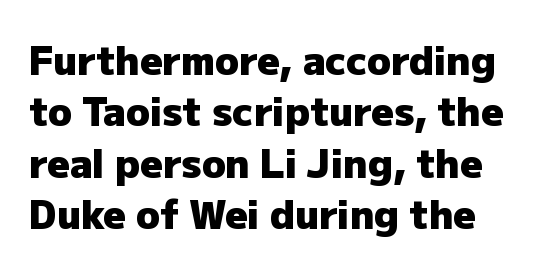
{"serif": "no", "italic": "no", "bold": "yes", "weight": "heavy", "width": "normal", "stroke_contrast": "low", "x_height": "medium", "monospaced": "no", "underline": "no", "line_spacing": "normal", "line_spacing_ratio": 1.32, "letter_spacing": "normal", "letter_spacing_em": 0.0, "glyph_px": 39}
